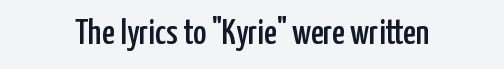
{"serif": "no", "italic": "no", "width": "condensed", "stroke_contrast": "low", "x_height": "medium", "monospaced": "no", "underline": "no", "letter_spacing": "normal", "letter_spacing_em": 0.0, "glyph_px": 36}
